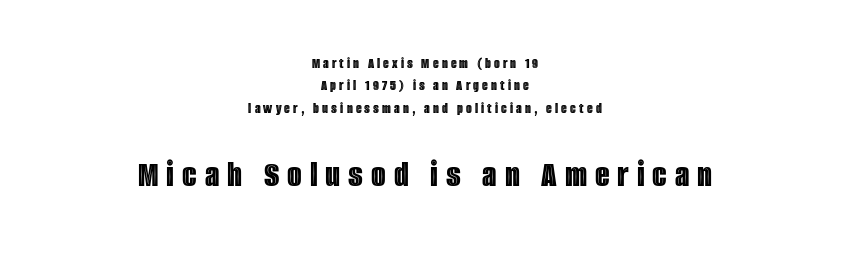
The image shows 38 px condensed type, upright; set centered, normal line spacing (1.49x), unusually wide letter spacing (+0.21 em), not underlined; the second (bottom) block is 2.53x larger; a large x-height.
